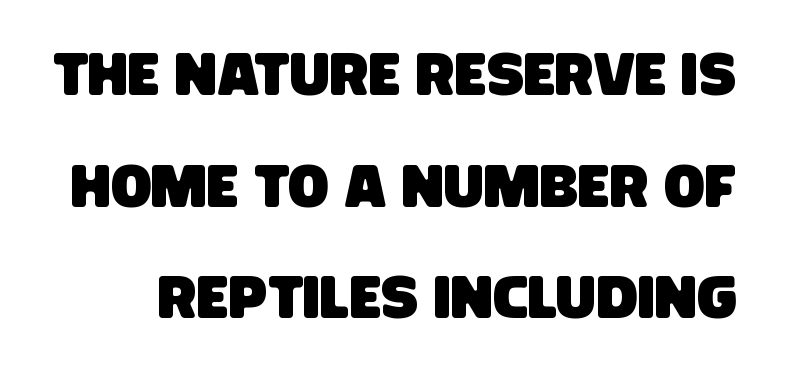
Underline: absent. Letterform terminals end flat and unadorned throughout the passage. This sample uses plain, unmodified letter spacing. The face used here is proportionally spaced, like ordinary book or web type.
